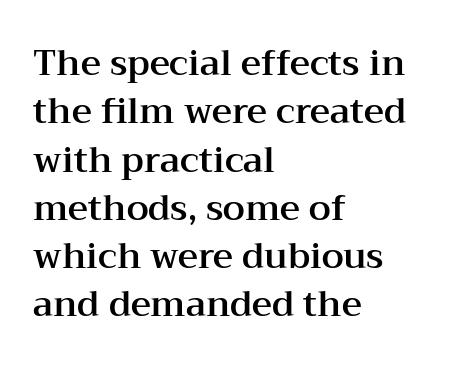
The image shows 35 px wide serif type, upright; set left-aligned, normal line spacing (1.38x), normal letter spacing, not underlined; medium stroke contrast and a medium x-height.
